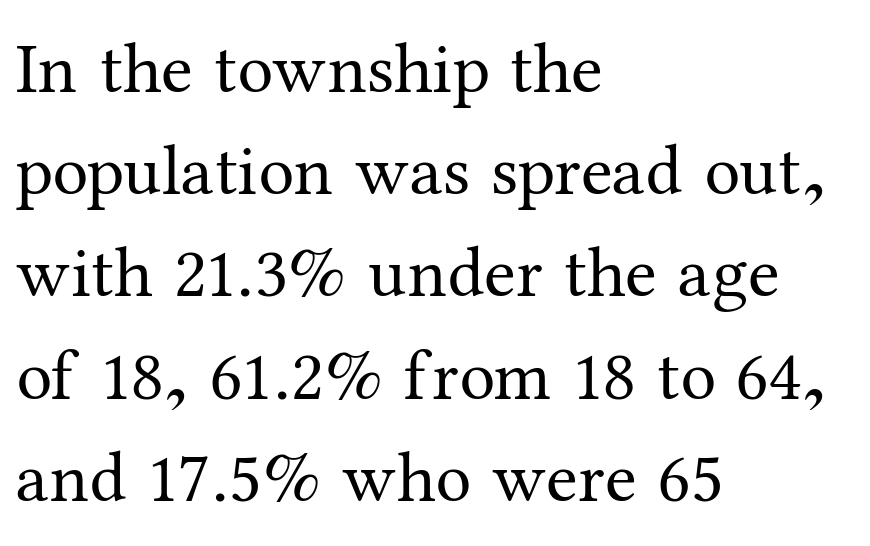
{"serif": "yes", "italic": "no", "bold": "no", "weight": "regular", "width": "normal", "stroke_contrast": "medium", "x_height": "medium", "monospaced": "no", "underline": "no", "align": "left", "line_spacing": "normal", "line_spacing_ratio": 1.42, "letter_spacing": "normal", "letter_spacing_em": 0.0, "glyph_px": 72}
